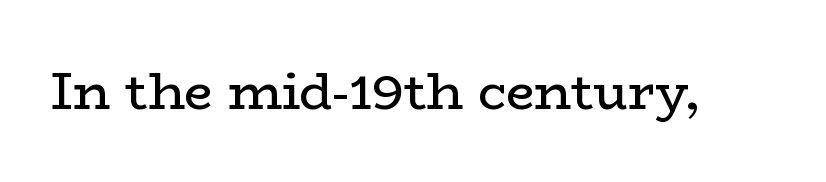
Think of a printed novel: that variable character pitch is what you see here. Do the letters lean? They stand straight. The space directly below the letters is spotless. The type family on display is of the serif kind. In terms of letterspacing, this is plain default setting. The font is comparable to plain body text, perhaps lighter.
